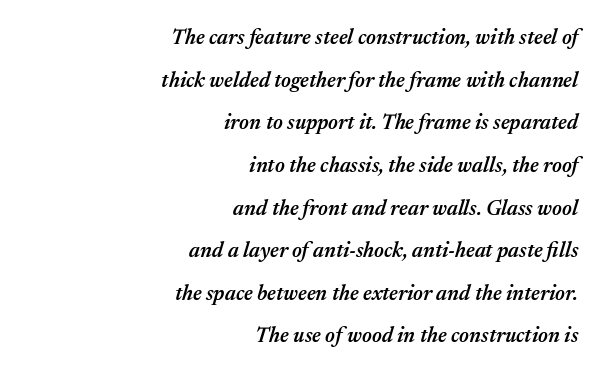
Leading is clearly above the norm, producing a sparse column. Casual observation: everything's shoved over to the right. Typographic density is moderately raised because the face is semibold. Glyph-to-glyph distance matches everyday printed text. The specimen reads as italic at a glance. The specimen omits any rule beneath the text block's lines.
